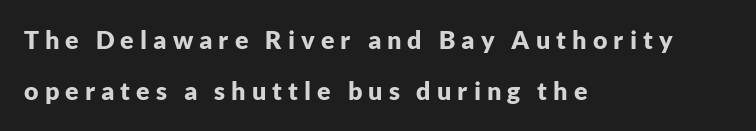
Q: Is the text bold? A: Yes.
Q: Is the text italic (slanted)? A: No, it is upright.
Q: Is the text underlined? A: No.
Q: How is the paragraph aligned? A: Left-aligned.
Q: Is the spacing between letters normal or unusually wide? A: Unusually wide.
Q: Is the spacing between lines tight, normal or loose? A: Loose.
